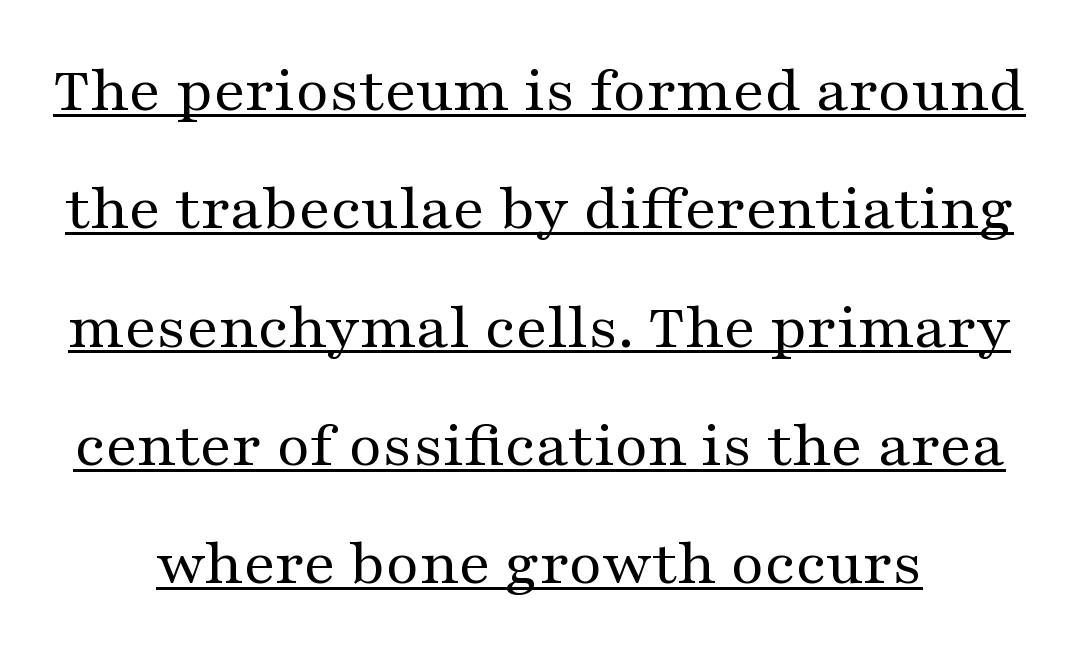
The typeface chosen for these lines features serifs. Tracking here is standard; glyphs follow each other at the usual distance. Ink coverage per letter is moderate at most. Note the varied advance widths — an 'i' is clearly narrower than an 'm'.
